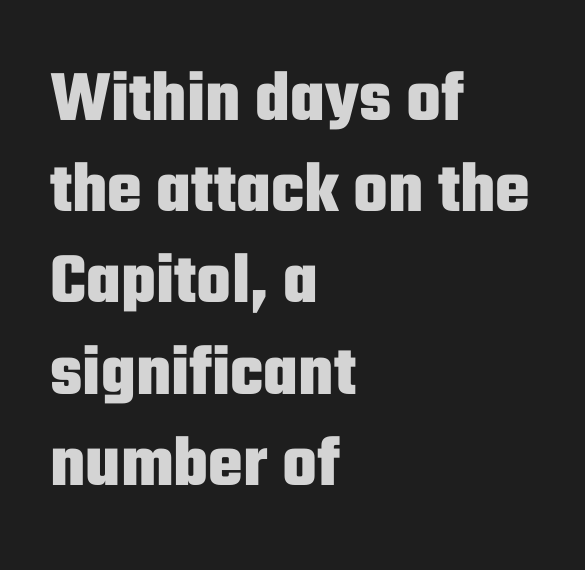
The lines are quadded left. This sample has the flowing, uneven cadence of proportional lettering. Quick note: underline off. A typesetter would mark this as roman, not italic. The letters are bold, with thick, heavy strokes. The glyphs in this specimen are sans serif.
